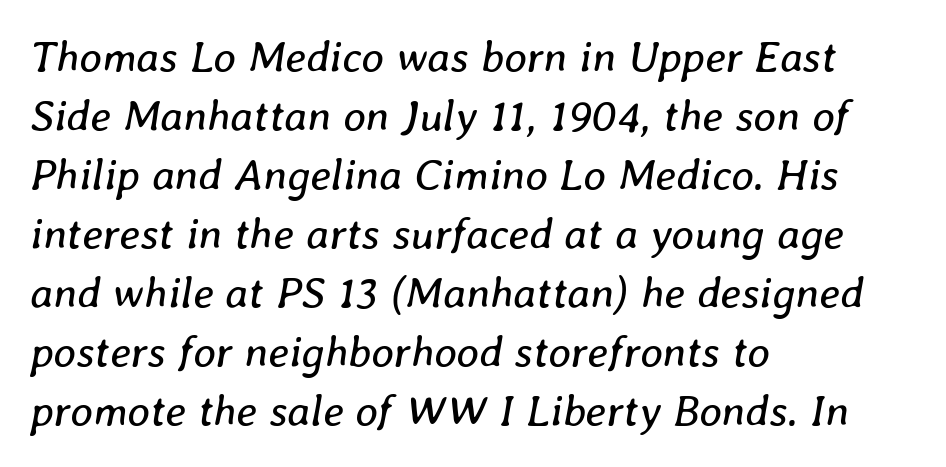
{"italic": "yes", "lean": "right", "slant_degrees": 8, "bold": "no", "weight": "regular", "width": "normal", "stroke_contrast": "low", "x_height": "medium", "monospaced": "no", "underline": "no", "align": "left", "line_spacing": "normal", "line_spacing_ratio": 1.34, "letter_spacing": "normal", "letter_spacing_em": 0.0, "glyph_px": 44}
